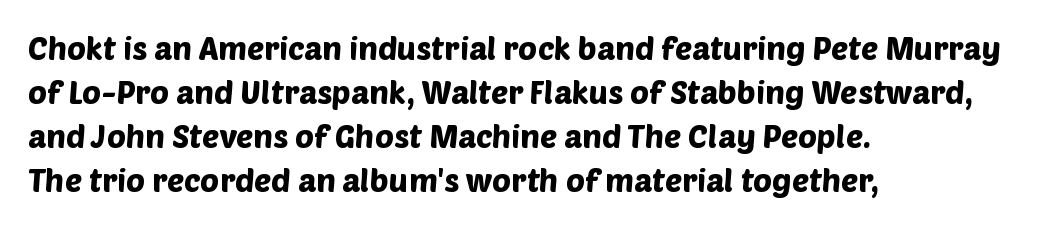
{"serif": "no", "width": "normal", "stroke_contrast": "low", "x_height": "large", "monospaced": "no", "underline": "no", "align": "left", "line_spacing": "normal", "line_spacing_ratio": 1.38, "letter_spacing": "normal", "letter_spacing_em": 0.0, "glyph_px": 32}
